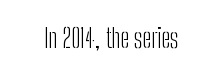
The image shows 27 px text type, upright; set centered, normal letter spacing, not underlined.
